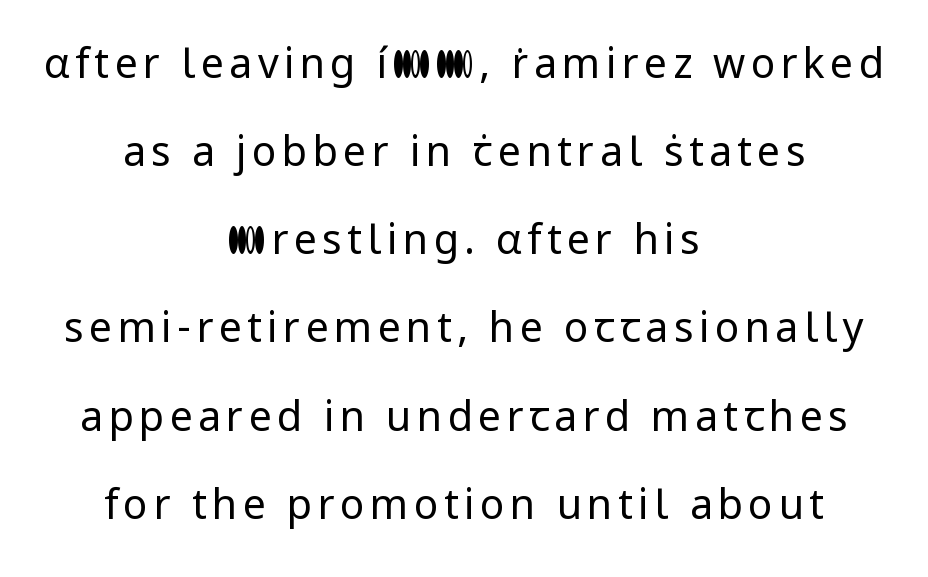
The image shows 41 px regular-weight sans-serif type, upright; set centered, loose line spacing (2.15x), not underlined; low stroke contrast and a medium x-height.
